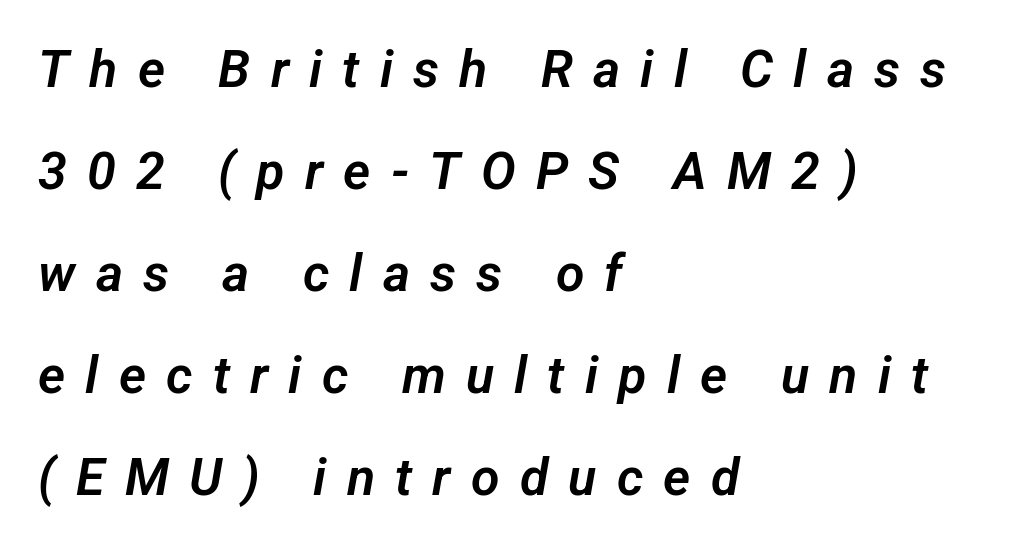
Q: Is the typeface a serif or a sans-serif typeface? A: Sans-serif.
Q: Is the text underlined? A: No.
Q: How is the paragraph aligned? A: Left-aligned.
Q: Is the spacing between letters normal or unusually wide? A: Unusually wide.
Q: Is the spacing between lines tight, normal or loose? A: Loose.
Q: Width (condensed, normal, or wide)? A: Normal.
Q: Stroke contrast? A: Low.
Q: x-height? A: Medium.
Q: Monospaced? A: No.
